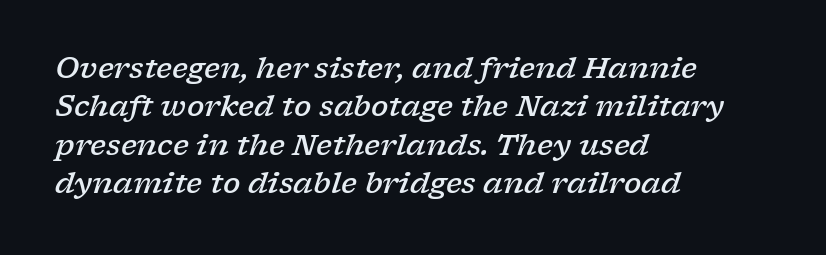
{"serif": "yes", "italic": "yes", "lean": "right", "slant_degrees": 17, "bold": "semi", "weight": "semibold", "width": "wide", "stroke_contrast": "low", "x_height": "medium", "monospaced": "no", "underline": "no", "align": "left", "line_spacing": "normal", "line_spacing_ratio": 1.32, "letter_spacing": "normal", "letter_spacing_em": 0.0, "glyph_px": 29}
